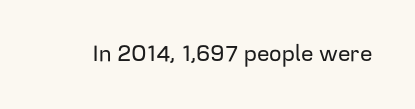
{"italic": "no", "underline": "no", "letter_spacing": "normal", "letter_spacing_em": 0.0, "glyph_px": 22}
